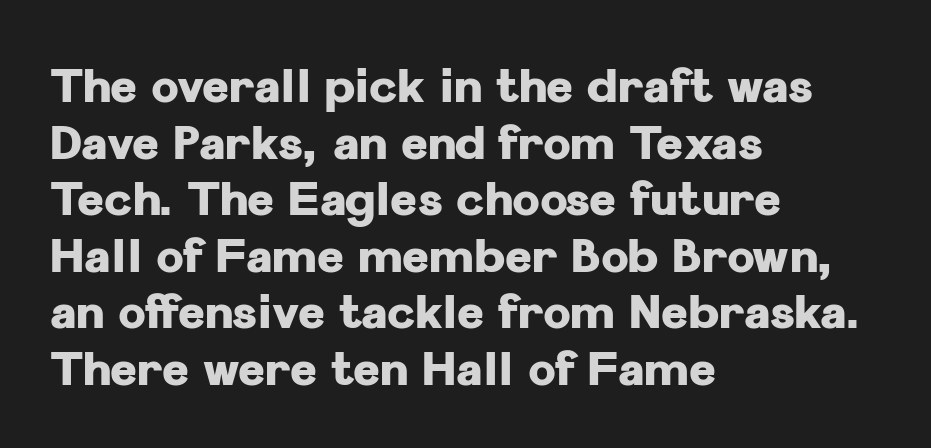
The image shows 46 px heavy sans-serif type, upright; set left-aligned, line spacing 1.23x, normal letter spacing, not underlined; low stroke contrast and a medium x-height.
